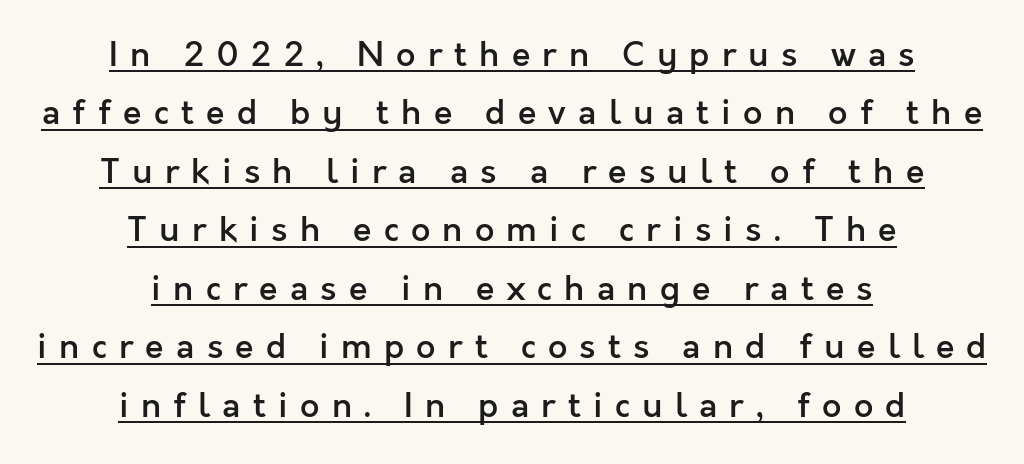
Q: Is the text bold? A: Semi-bold.
Q: Is the text italic (slanted)? A: No, it is upright.
Q: Is the typeface a serif or a sans-serif typeface? A: Sans-serif.
Q: Is the text underlined? A: Yes.
Q: How is the paragraph aligned? A: Centered.
Q: Is the spacing between letters normal or unusually wide? A: Unusually wide.
Q: Width (condensed, normal, or wide)? A: Normal.
Q: x-height? A: Medium.
Q: Monospaced? A: No.
